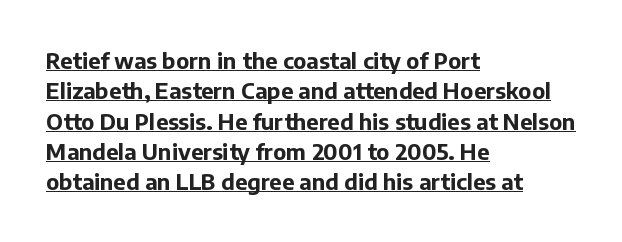
Posture: vertical. The lines in this sample share a left origin and differ only in where they stop. The sample's only ornament is a line tracing under the words. Strong, thick strokes mark this as bold type. The face used here is rendered with its standard letterfit. Does the leading feel generous? No, just average.
